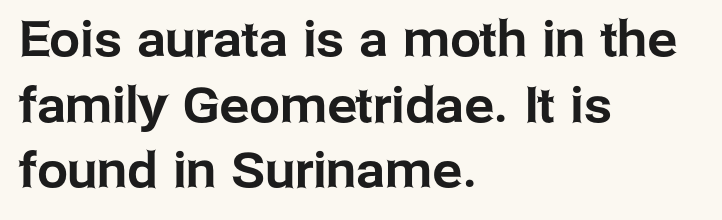
Q: Is the text italic (slanted)? A: No, it is upright.
Q: Is the typeface a serif or a sans-serif typeface? A: Sans-serif.
Q: Is the text underlined? A: No.
Q: How is the paragraph aligned? A: Left-aligned.
Q: Is the spacing between letters normal or unusually wide? A: Normal.
Q: Is the spacing between lines tight, normal or loose? A: Normal.
Q: Width (condensed, normal, or wide)? A: Normal.
Q: Stroke contrast? A: Low.
Q: x-height? A: Medium.
Q: Monospaced? A: No.
